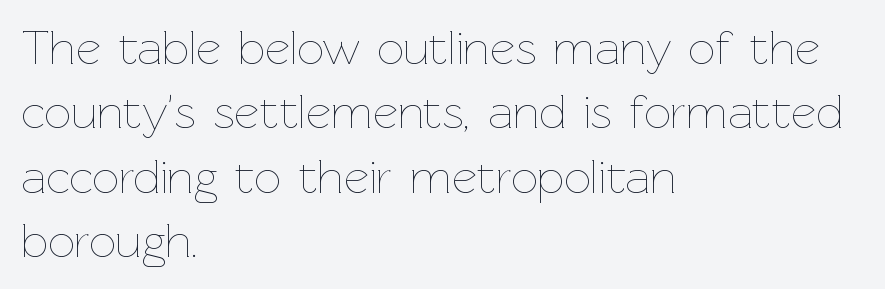
Q: Is the text bold? A: No.
Q: Is the text italic (slanted)? A: No, it is upright.
Q: Is the text underlined? A: No.
Q: How is the paragraph aligned? A: Left-aligned.
Q: Is the spacing between letters normal or unusually wide? A: Normal.
Q: Is the spacing between lines tight, normal or loose? A: Normal.
Q: Width (condensed, normal, or wide)? A: Normal.
Q: Stroke contrast? A: Low.
Q: x-height? A: Medium.
Q: Monospaced? A: No.
